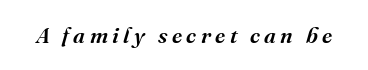
{"italic": "yes", "lean": "right", "slant_degrees": 16, "underline": "no", "letter_spacing": "wide", "letter_spacing_em": 0.2, "glyph_px": 22}
